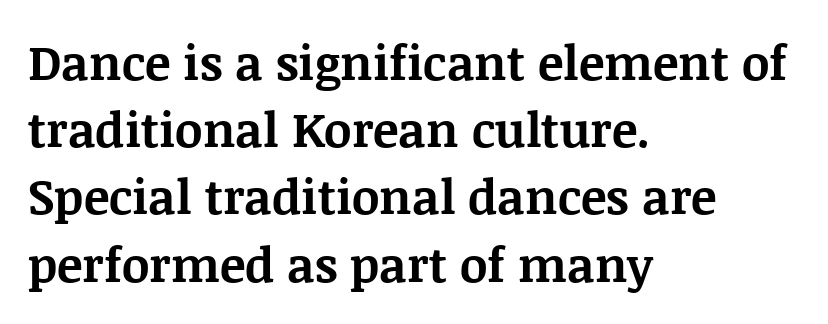
Descenders hang freely into open space. These lines are composed in type with serifs. The face used here has the dense, thick strokes of a bold. Line spacing here is normal.
